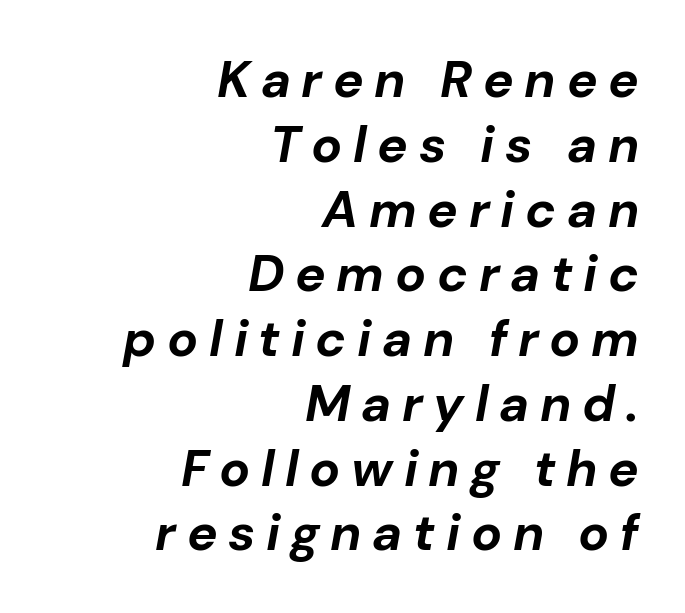
{"italic": "yes", "lean": "right", "slant_degrees": 10, "bold": "yes", "weight": "bold", "width": "normal", "stroke_contrast": "low", "x_height": "medium", "monospaced": "no", "underline": "no", "align": "right", "line_spacing": "normal", "line_spacing_ratio": 1.27, "letter_spacing": "wide", "letter_spacing_em": 0.21, "glyph_px": 51}
